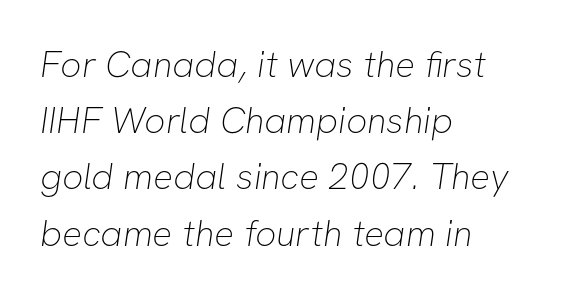
The image shows 37 px thin sans-serif type; set left-aligned, normal line spacing (1.52x), normal letter spacing, not underlined; low stroke contrast and a medium x-height.
